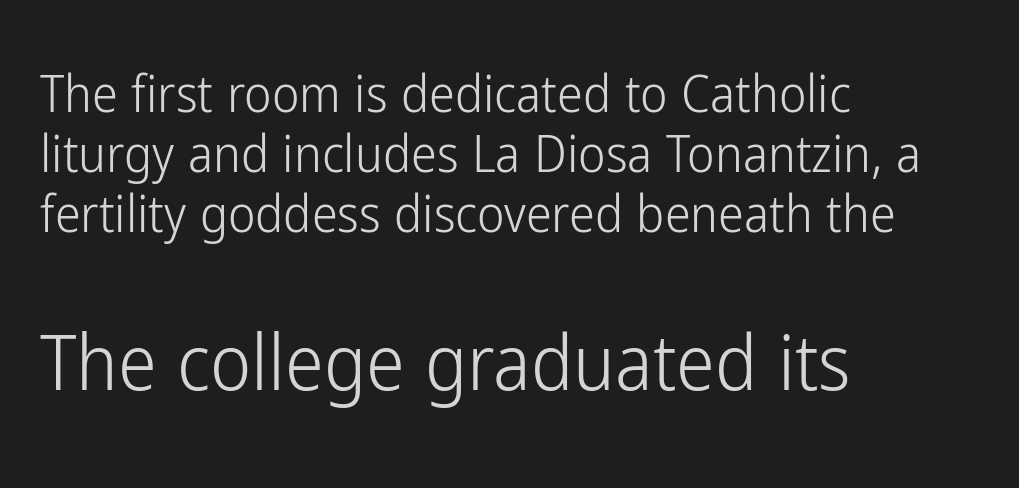
Clear beneath every line of the passage. Horizontally, the lines are justified to the leading edge only. Tightly led — the rows are bunched. This is roman type, the default non-slanted kind.
